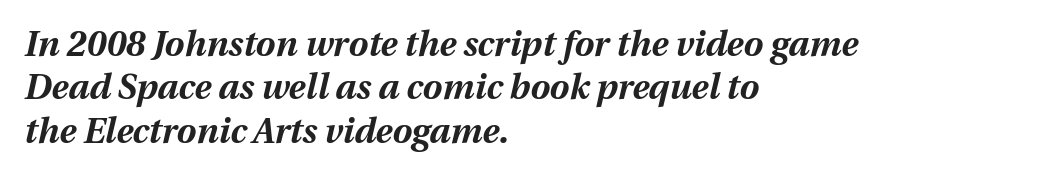
Q: Is the text bold? A: Yes.
Q: Is the text italic (slanted)? A: Yes, it leans right by about 12 degrees.
Q: Is the text underlined? A: No.
Q: How is the paragraph aligned? A: Left-aligned.
Q: Is the spacing between letters normal or unusually wide? A: Normal.
Q: Width (condensed, normal, or wide)? A: Normal.
Q: Stroke contrast? A: Medium.
Q: x-height? A: Medium.
Q: Monospaced? A: No.
